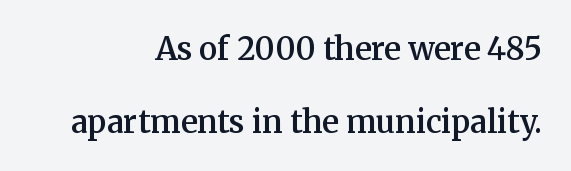
These words are printed semibold, heavier than regular yet not bold. Reading down the block, your eye finds every line finishing at a fixed right position. The rendering uses natural spacing where letterforms have individual widths. Honestly, the letter spacing is just normal — you wouldn't notice it.
